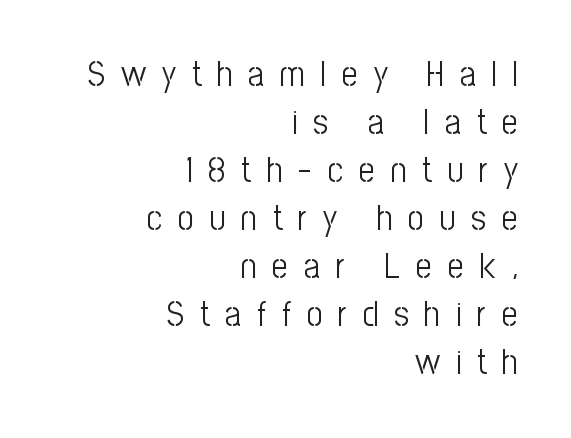
Unmarked baselines from the first word to the last. The typeface chosen for these lines omits serifs. Characters remain perfectly vertical along every line. Varying glyph widths throughout — classic text-font behaviour. The passage shown has open, widely tracked lettering throughout.
